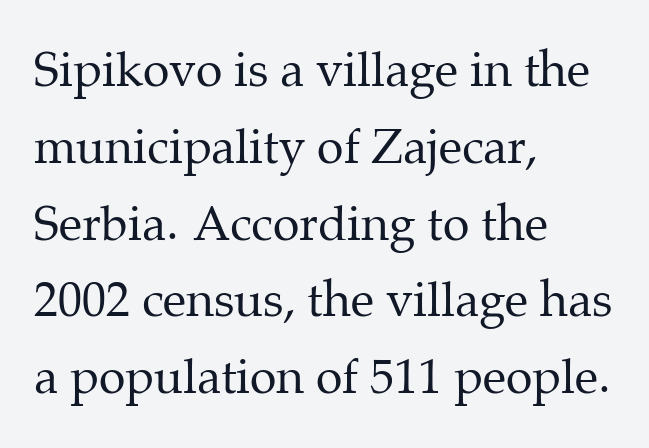
Q: Is the text bold? A: No.
Q: Is the text italic (slanted)? A: No, it is upright.
Q: Is the typeface a serif or a sans-serif typeface? A: Serif.
Q: Is the text underlined? A: No.
Q: How is the paragraph aligned? A: Left-aligned.
Q: Is the spacing between letters normal or unusually wide? A: Normal.
Q: Is the spacing between lines tight, normal or loose? A: Normal.
Q: Width (condensed, normal, or wide)? A: Normal.
Q: Stroke contrast? A: Medium.
Q: x-height? A: Medium.
Q: Monospaced? A: No.
